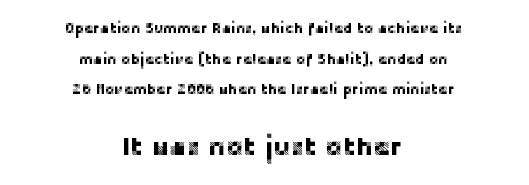
{"italic": "no", "underline": "no", "align": "center", "line_spacing": "loose", "line_spacing_ratio": 2.18, "letter_spacing": "normal", "letter_spacing_em": 0.0, "larger_block": "second", "size_ratio": 1.86, "glyph_px": 26}
